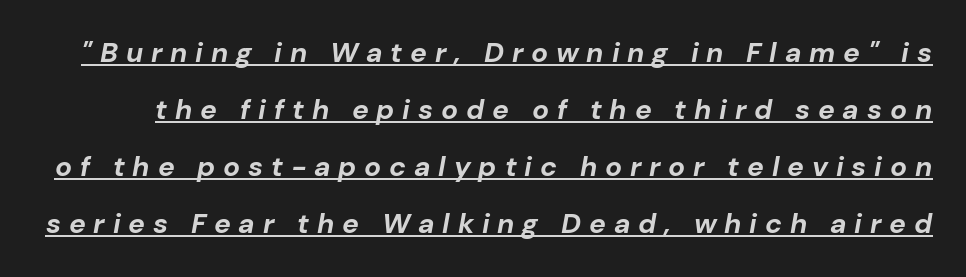
These words are printed bold, with thick strokes throughout. The lines are spread far apart with generous leading. The glyphs look as if they've been sheared to an angle. The gaps between neighbouring characters are conspicuously large. Each letter keeps its own natural width here, so spacing adapts to shape. Underline: present.
